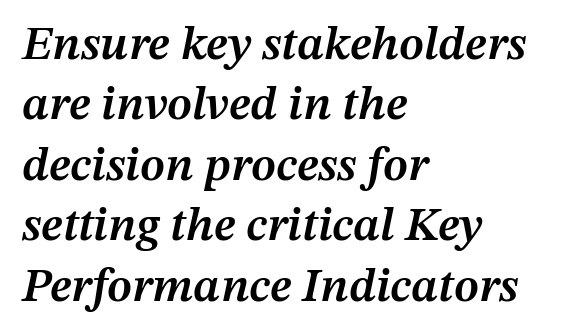
{"italic": "yes", "lean": "right", "slant_degrees": 12, "bold": "semi", "weight": "semibold", "width": "normal", "stroke_contrast": "medium", "x_height": "medium", "monospaced": "no", "underline": "no", "align": "left", "line_spacing": "normal", "line_spacing_ratio": 1.26, "letter_spacing": "normal", "letter_spacing_em": 0.0, "glyph_px": 48}
